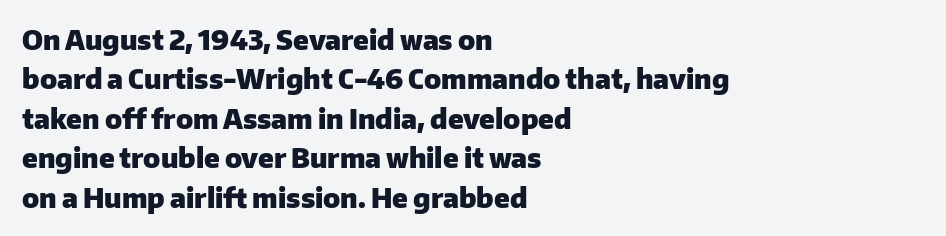
{"italic": "no", "bold": "yes", "underline": "no", "align": "left", "line_spacing": "normal", "line_spacing_ratio": 1.46, "letter_spacing": "normal", "letter_spacing_em": 0.0, "glyph_px": 27}
